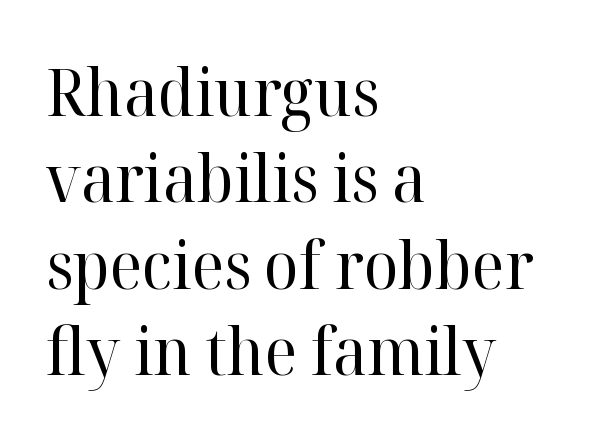
Classification — serif. Typeset ragged right — the left edge is the straight one. Leading: standard. Letters rest on an invisible, unmarked baseline.
